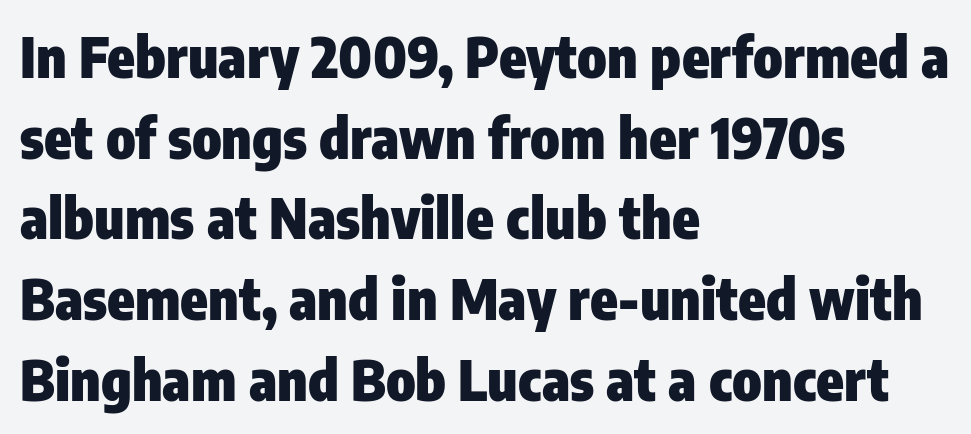
The image shows 56 px heavy, condensed sans-serif type, upright; set left-aligned, normal line spacing (1.44x), normal letter spacing, not underlined; low stroke contrast and a medium x-height.
